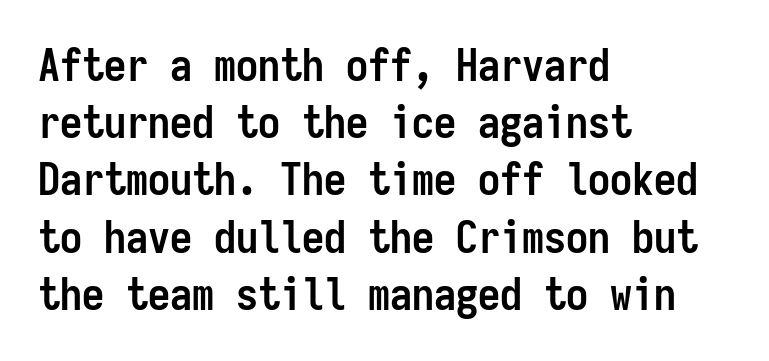
{"serif": "no", "italic": "no", "bold": "yes", "weight": "semibold", "width": "condensed", "stroke_contrast": "low", "x_height": "medium", "monospaced": "yes", "underline": "no", "align": "left", "line_spacing": "normal", "line_spacing_ratio": 1.3, "letter_spacing": "normal", "letter_spacing_em": 0.0, "glyph_px": 44}
